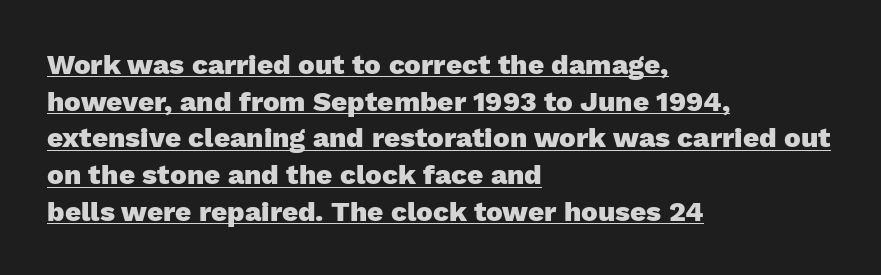
{"serif": "no", "italic": "no", "bold": "yes", "weight": "heavy", "width": "normal", "stroke_contrast": "low", "x_height": "medium", "monospaced": "no", "underline": "yes", "align": "left", "line_spacing": "normal", "line_spacing_ratio": 1.31, "letter_spacing": "normal", "letter_spacing_em": 0.0, "glyph_px": 28}
